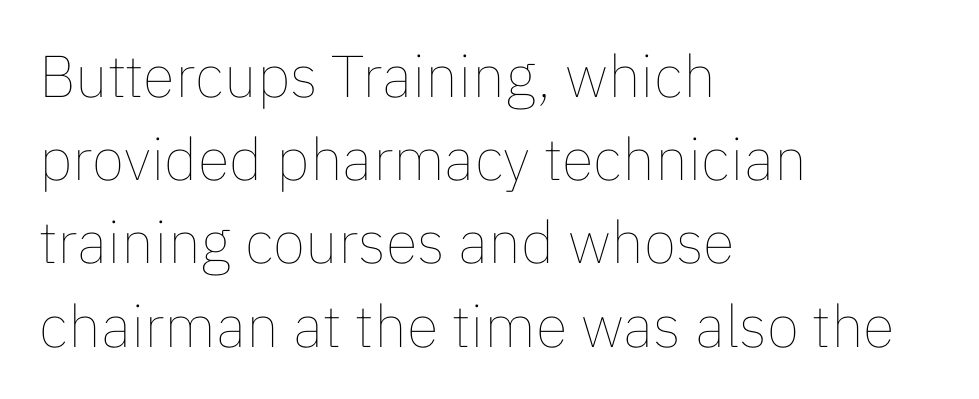
This sample has the flowing, uneven cadence of proportional lettering. Caption: multi-line text, flush left, ragged right. How are the letters spaced? Ordinarily, with no added tracking. Every stem runs plumb, perpendicular to the baseline. The strip under each line holds only bare page.
